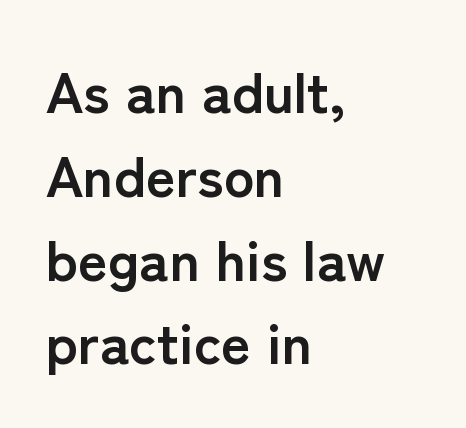
{"serif": "no", "italic": "no", "bold": "yes", "weight": "semibold", "width": "normal", "stroke_contrast": "low", "x_height": "medium", "monospaced": "no", "underline": "no", "align": "left", "line_spacing": "normal", "line_spacing_ratio": 1.47, "letter_spacing": "normal", "letter_spacing_em": 0.0, "glyph_px": 57}
